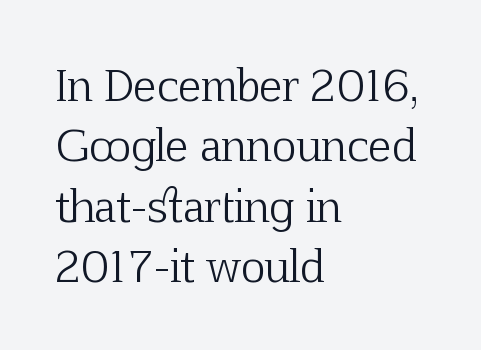
You could call the tracking neutral — neither tight nor loose. Summary of weight: not heavy and not bold. Typeset ragged right — the left edge is the straight one. A serif font was chosen for this passage. This is the regular roman posture of the typeface. Any mark beneath the type? The region is blank.
